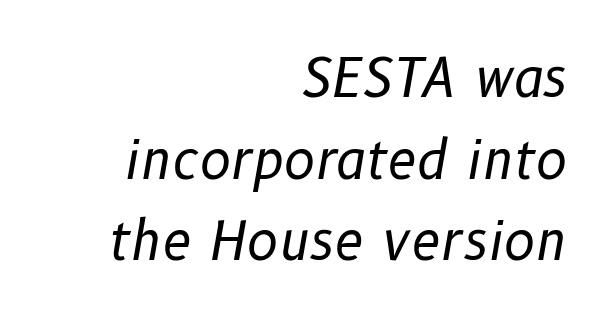
This rendering features lettering with no underline. Tracking value appears to be zero — textbook default spacing. The strokes are not fattened; the text isn't bold. Regarding leading, the lines here are spaced in the standard way.
